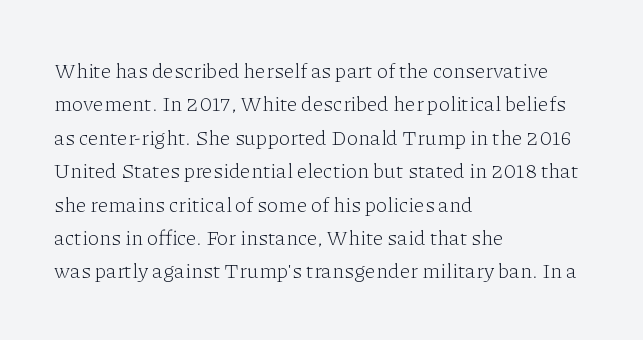
Q: Is the text bold? A: No.
Q: Is the text italic (slanted)? A: No, it is upright.
Q: Is the text underlined? A: No.
Q: How is the paragraph aligned? A: Left-aligned.
Q: Is the spacing between letters normal or unusually wide? A: Normal.
Q: Is the spacing between lines tight, normal or loose? A: Normal.
